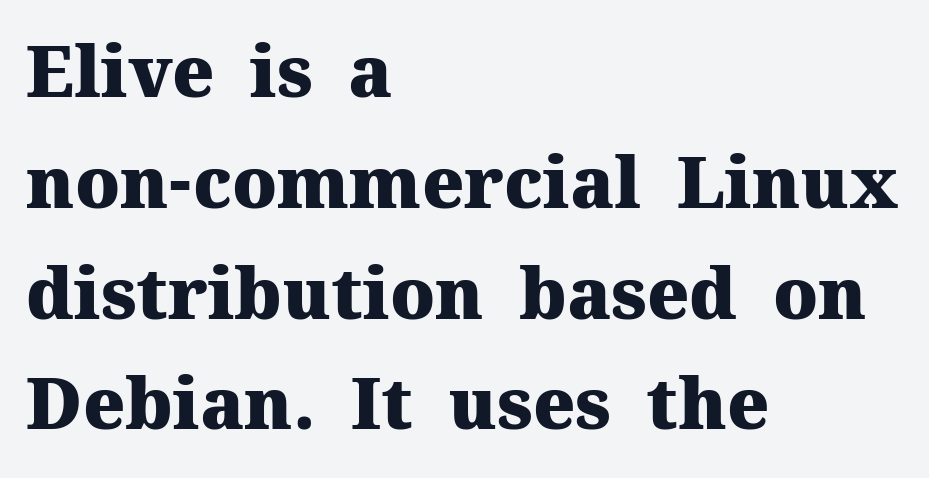
{"serif": "yes", "italic": "no", "bold": "yes", "weight": "heavy", "width": "normal", "stroke_contrast": "medium", "x_height": "medium", "monospaced": "no", "underline": "no", "align": "left", "line_spacing": "normal", "line_spacing_ratio": 1.56, "letter_spacing": "normal", "letter_spacing_em": 0.0, "glyph_px": 71}
